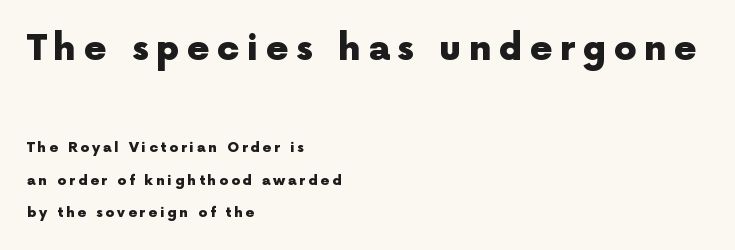
Q: Is the text bold? A: Yes.
Q: Is the text italic (slanted)? A: No, it is upright.
Q: Is the typeface a serif or a sans-serif typeface? A: Sans-serif.
Q: Is the text underlined? A: No.
Q: How is the paragraph aligned? A: Left-aligned.
Q: Is the spacing between letters normal or unusually wide? A: Unusually wide.
Q: Is the spacing between lines tight, normal or loose? A: Loose.
Q: Which block of text is set in a larger size, the first (top) or the second (bottom)? A: The first (top) one.
Q: Width (condensed, normal, or wide)? A: Normal.
Q: x-height? A: Medium.
Q: Monospaced? A: No.
